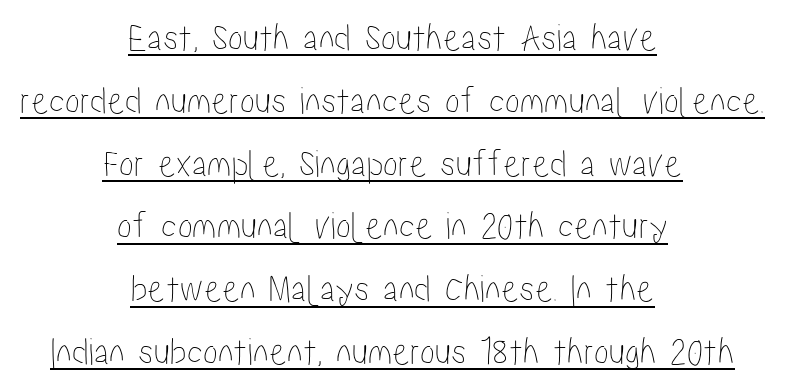
The letters stand straight up with perfectly vertical stems. The letters advance in unequal steps, a hallmark of proportional type. Short note: letters normally spaced. Honestly, the row spacing looks completely unremarkable.
